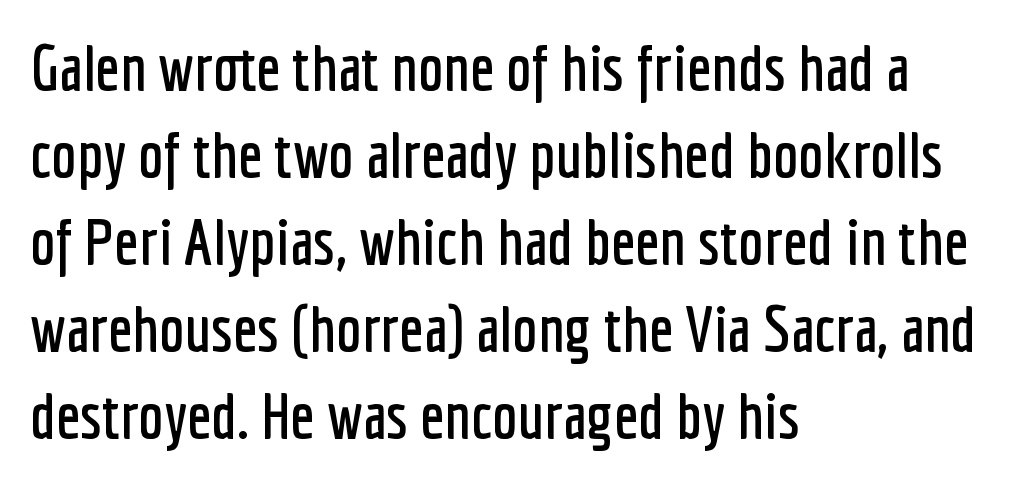
The image shows 64 px condensed sans-serif type, upright; set left-aligned, normal line spacing (1.36x), normal letter spacing, not underlined; low stroke contrast and a medium x-height.
